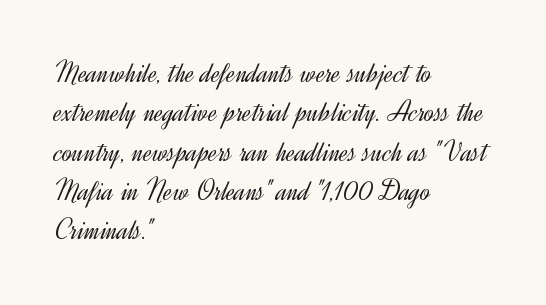
Q: Is the text bold? A: No.
Q: Is the text italic (slanted)? A: Yes.
Q: Is the typeface a serif or a sans-serif typeface? A: Sans-serif.
Q: Is the text underlined? A: No.
Q: How is the paragraph aligned? A: Left-aligned.
Q: Is the spacing between letters normal or unusually wide? A: Normal.
Q: Is the spacing between lines tight, normal or loose? A: Normal.
Q: Width (condensed, normal, or wide)? A: Normal.
Q: x-height? A: Small.
Q: Monospaced? A: No.
